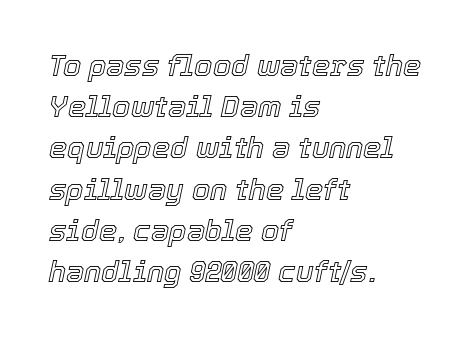
Notice how descenders clear the ascenders below comfortably — that's standard leading. There is no visible air inserted between adjacent glyphs. Typeset ragged right — the left edge is the straight one. If you drew a line through each stem, it would be angled.
